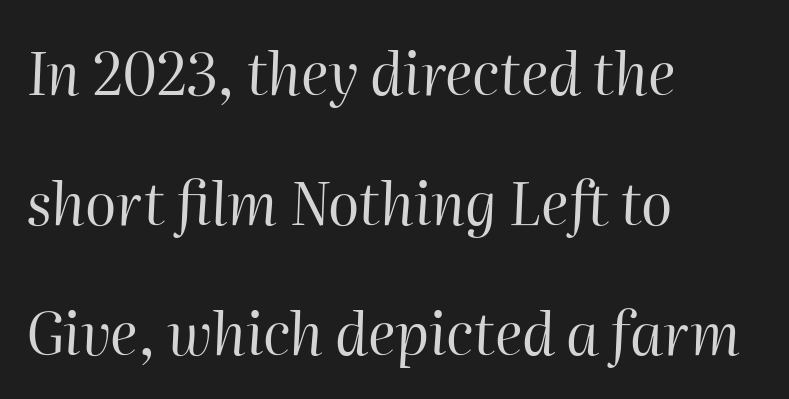
Weight: in the light-to-regular range. Observe the lean: these are italic letterforms. Horizontally, the lines are justified to the leading edge only. Each row of text sits above clean, open space. Is there much room between lines? Yes — plenty of vertical air separates them. Observe the ordinary spacing: letters are neighbours, not strangers.
